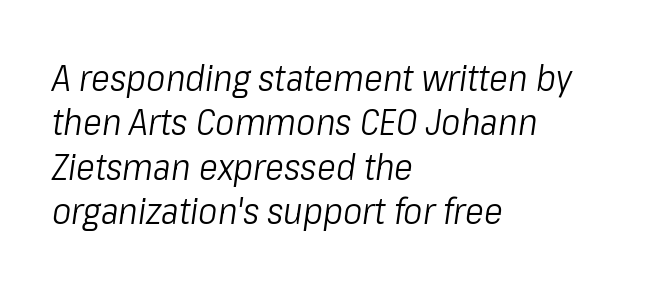
Q: Is the text bold? A: No.
Q: Is the text italic (slanted)? A: Yes, it leans right by about 8 degrees.
Q: Is the text underlined? A: No.
Q: How is the paragraph aligned? A: Left-aligned.
Q: Is the spacing between letters normal or unusually wide? A: Normal.
Q: Width (condensed, normal, or wide)? A: Condensed.
Q: Stroke contrast? A: Low.
Q: x-height? A: Medium.
Q: Monospaced? A: No.
